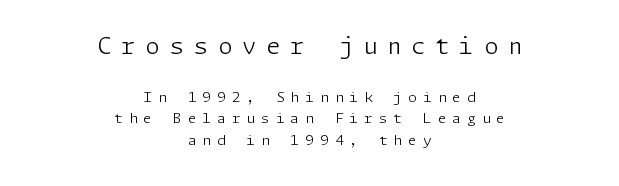
Q: Is the text bold? A: No.
Q: Is the text italic (slanted)? A: No, it is upright.
Q: Is the text underlined? A: No.
Q: How is the paragraph aligned? A: Centered.
Q: Is the spacing between letters normal or unusually wide? A: Unusually wide.
Q: Is the spacing between lines tight, normal or loose? A: Normal.
Q: Which block of text is set in a larger size, the first (top) or the second (bottom)? A: The first (top) one.
